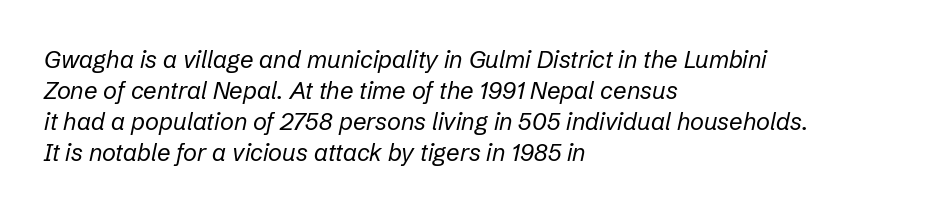
The image shows 24 px text type, italic (leaning right); set left-aligned, normal line spacing (1.29x), normal letter spacing, not underlined.
